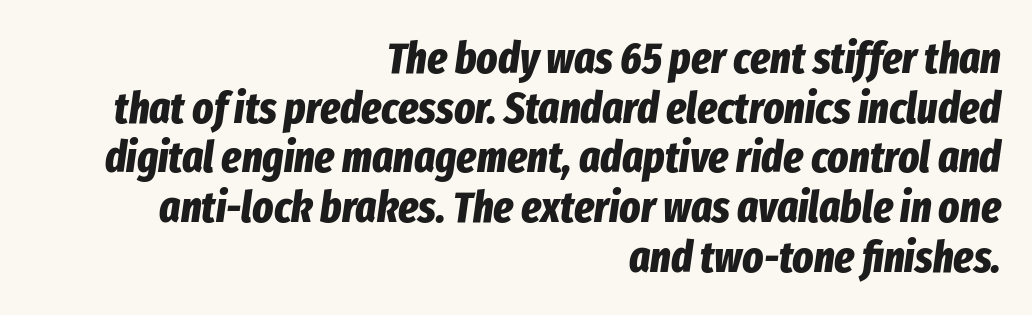
Q: Is the text bold? A: Yes.
Q: Is the text italic (slanted)? A: Yes, it leans right by about 8 degrees.
Q: Is the text underlined? A: No.
Q: How is the paragraph aligned? A: Right-aligned.
Q: Is the spacing between letters normal or unusually wide? A: Normal.
Q: Is the spacing between lines tight, normal or loose? A: Tight.
Q: Width (condensed, normal, or wide)? A: Condensed.
Q: Stroke contrast? A: Low.
Q: x-height? A: Medium.
Q: Monospaced? A: No.
